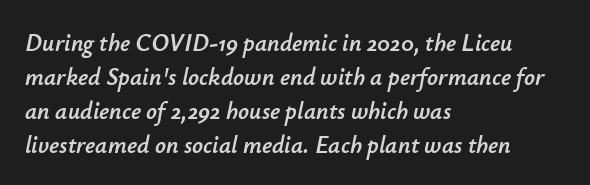
{"italic": "yes", "lean": "right", "slant_degrees": 12, "underline": "no", "align": "left", "line_spacing": "normal", "line_spacing_ratio": 1.41, "letter_spacing": "normal", "letter_spacing_em": 0.0, "glyph_px": 24}
